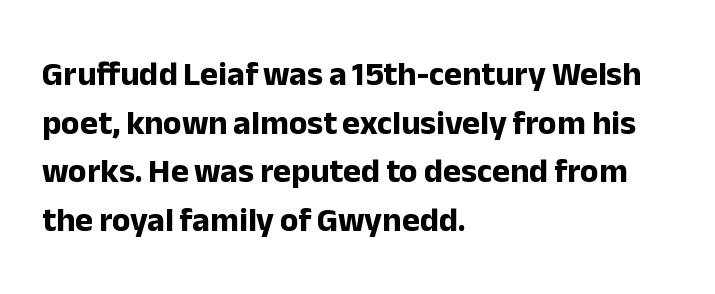
A typesetter would call this proportional, since set widths differ per character. In terms of letterspacing, this is plain default setting. What's the leading like? Ordinary, nothing unusual. Compared with a centered layout, this one pins lines to the left instead. The words here are not underlined. In terms of weight, the rendering is a true, heavy bold.
